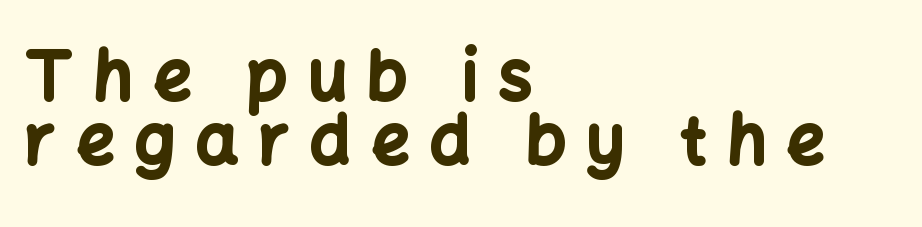
{"serif": "no", "italic": "no", "bold": "yes", "weight": "bold", "width": "normal", "stroke_contrast": "low", "x_height": "medium", "monospaced": "no", "underline": "no", "align": "left", "line_spacing": "tight", "line_spacing_ratio": 0.96, "letter_spacing": "wide", "letter_spacing_em": 0.3, "glyph_px": 67}
